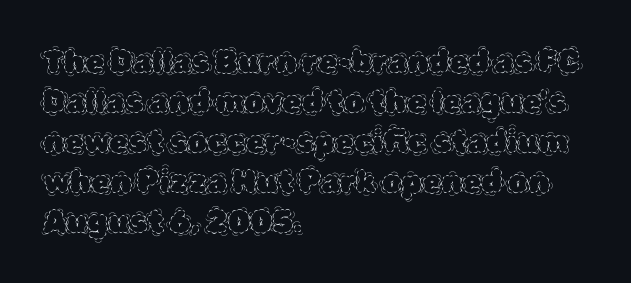
{"italic": "no", "bold": "no", "weight": "thin", "width": "normal", "x_height": "large", "monospaced": "no", "underline": "no", "align": "left", "line_spacing": "normal", "line_spacing_ratio": 1.29, "letter_spacing": "normal", "letter_spacing_em": 0.0, "glyph_px": 31}
